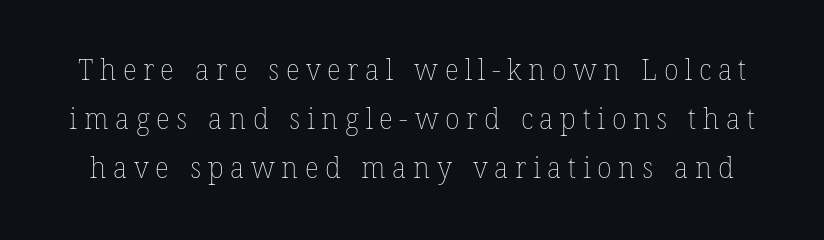
{"bold": "no", "weight": "thin", "width": "normal", "stroke_contrast": "low", "x_height": "medium", "monospaced": "no", "underline": "no", "line_spacing": "normal", "line_spacing_ratio": 1.63, "letter_spacing": "wide", "letter_spacing_em": 0.22, "glyph_px": 30}
